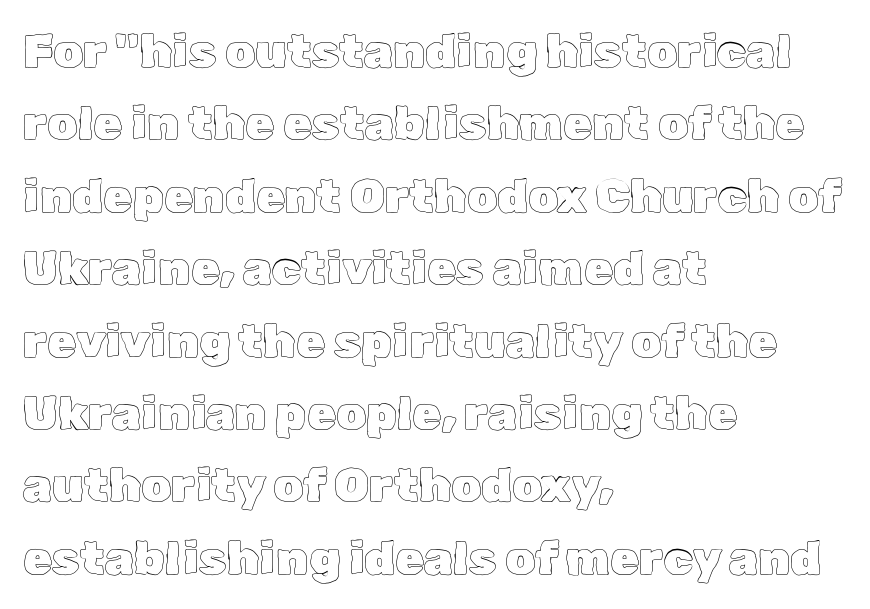
Q: Is the text italic (slanted)? A: No, it is upright.
Q: Is the text underlined? A: No.
Q: How is the paragraph aligned? A: Left-aligned.
Q: Is the spacing between letters normal or unusually wide? A: Normal.
Q: Is the spacing between lines tight, normal or loose? A: Normal.
Q: Width (condensed, normal, or wide)? A: Normal.
Q: x-height? A: Medium.
Q: Monospaced? A: No.
